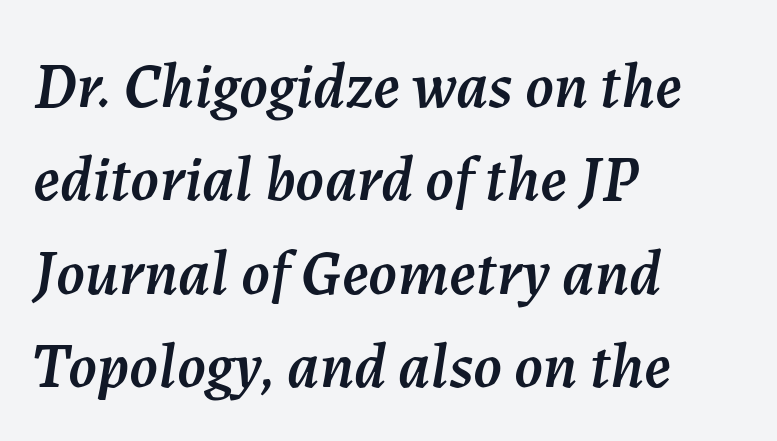
{"italic": "yes", "lean": "right", "slant_degrees": 7, "width": "normal", "stroke_contrast": "medium", "x_height": "medium", "monospaced": "no", "underline": "no", "align": "left", "line_spacing": "normal", "line_spacing_ratio": 1.46, "letter_spacing": "normal", "letter_spacing_em": 0.0, "glyph_px": 64}
